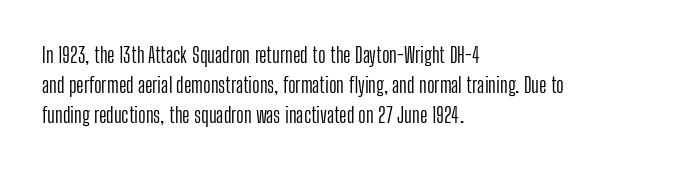
{"italic": "no", "bold": "no", "underline": "no", "align": "left", "line_spacing": "normal", "line_spacing_ratio": 1.44, "letter_spacing": "normal", "letter_spacing_em": 0.0, "glyph_px": 21}
